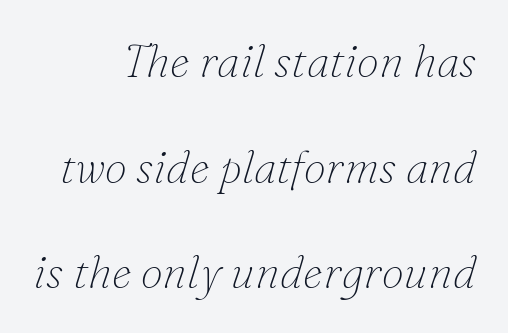
The image shows 45 px thin serif type, italic (leaning right); set right-aligned, loose line spacing (2.35x), normal letter spacing, not underlined; low stroke contrast and a small x-height.
